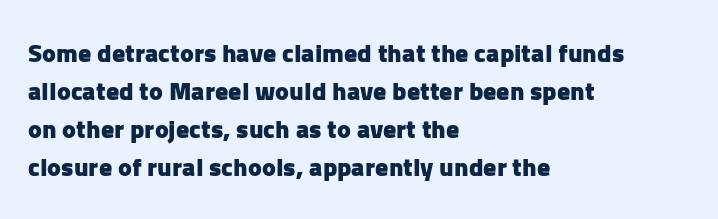
{"italic": "no", "bold": "yes", "underline": "no", "align": "left", "line_spacing": "normal", "line_spacing_ratio": 1.46, "letter_spacing": "normal", "letter_spacing_em": 0.0, "glyph_px": 26}
